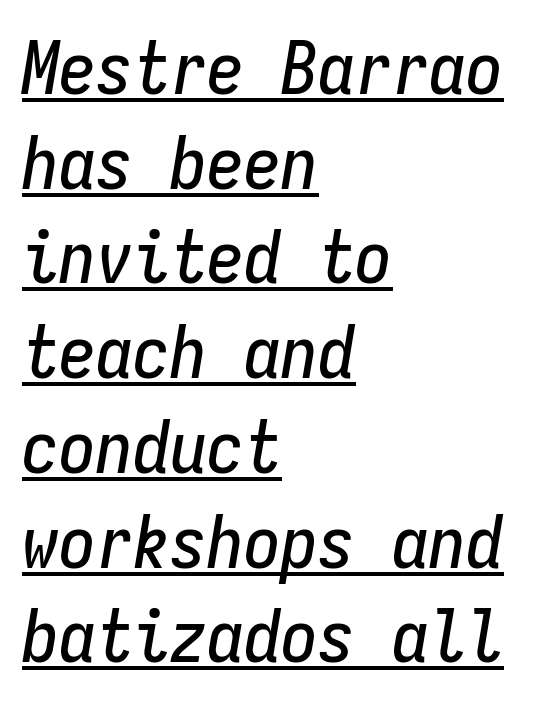
{"italic": "yes", "lean": "right", "slant_degrees": 9, "width": "condensed", "stroke_contrast": "low", "x_height": "medium", "monospaced": "yes", "underline": "yes", "align": "left", "line_spacing": "normal", "line_spacing_ratio": 1.28, "letter_spacing": "normal", "letter_spacing_em": 0.0, "glyph_px": 74}
